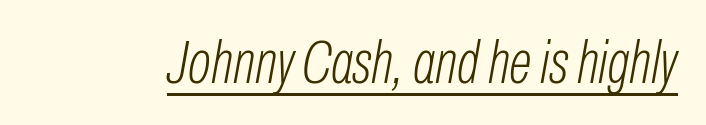
The image shows 61 px light, condensed type, italic (leaning right); set normal letter spacing, underlined; low stroke contrast and a medium x-height.
